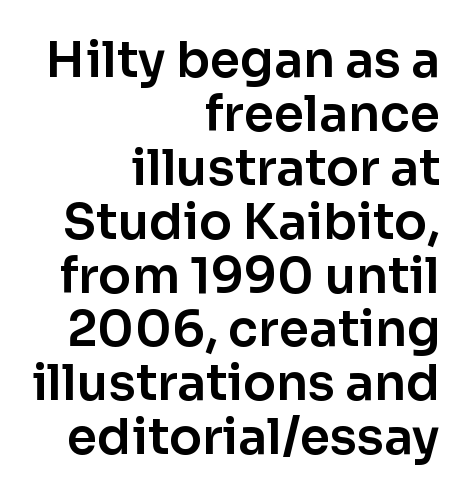
{"serif": "no", "italic": "no", "width": "normal", "stroke_contrast": "low", "x_height": "medium", "monospaced": "no", "underline": "no", "align": "right", "line_spacing": "tight", "line_spacing_ratio": 1.1, "letter_spacing": "normal", "letter_spacing_em": 0.0, "glyph_px": 49}
